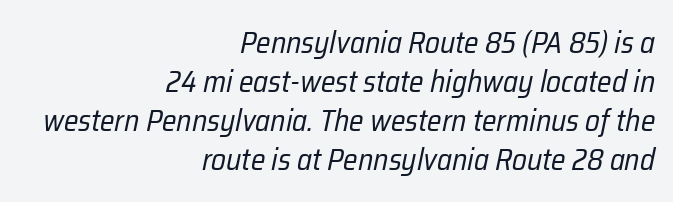
Q: Is the text bold? A: No.
Q: Is the text italic (slanted)? A: Yes, it leans right by about 12 degrees.
Q: Is the text underlined? A: No.
Q: How is the paragraph aligned? A: Right-aligned.
Q: Is the spacing between letters normal or unusually wide? A: Normal.
Q: Is the spacing between lines tight, normal or loose? A: Normal.
Q: Width (condensed, normal, or wide)? A: Condensed.
Q: Stroke contrast? A: Low.
Q: x-height? A: Medium.
Q: Monospaced? A: No.
